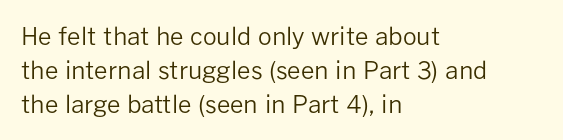
Decoration check: the copy has no underline. Teacher's note: observe the even left margin — that is flush-left alignment. Interline gaps are of average width in this sample. No chunkiness to these letters — they're not bold. These lines were composed using upright roman letters.
